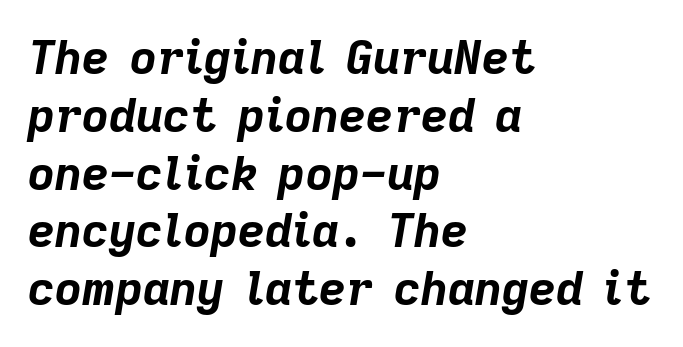
The typesetter chose a ragged-right arrangement here. You could not count columns in this text — the font is proportionally spaced. No word sits above an underline. Nobody touched the tracking dial on this one. Posture: slanted. Look at the stroke-to-counter ratio: heavy, a bold.
